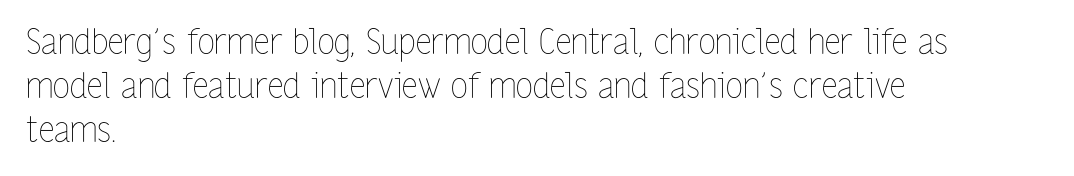
{"italic": "no", "bold": "no", "weight": "thin", "width": "condensed", "stroke_contrast": "low", "x_height": "medium", "monospaced": "no", "underline": "no", "align": "left", "line_spacing": "normal", "line_spacing_ratio": 1.26, "letter_spacing": "normal", "letter_spacing_em": 0.0, "glyph_px": 35}
